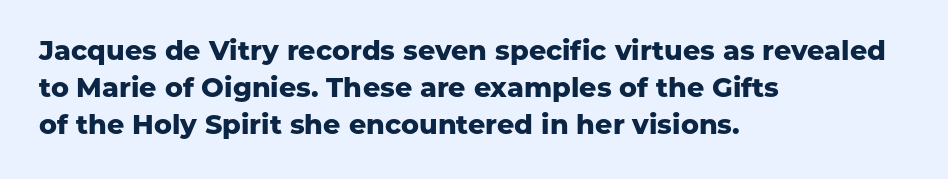
Q: Is the text bold? A: Yes.
Q: Is the text italic (slanted)? A: No, it is upright.
Q: Is the text underlined? A: No.
Q: How is the paragraph aligned? A: Left-aligned.
Q: Is the spacing between letters normal or unusually wide? A: Normal.
Q: Is the spacing between lines tight, normal or loose? A: Normal.
